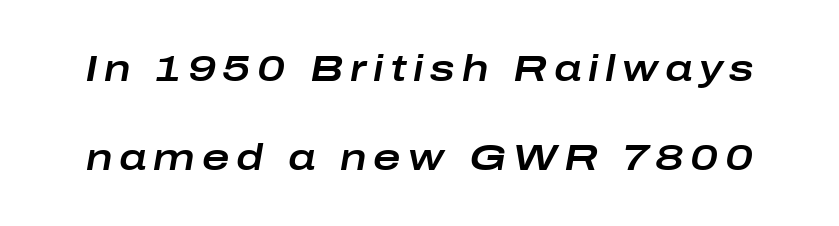
Q: Is the text italic (slanted)? A: Yes, it leans right by about 10 degrees.
Q: Is the text underlined? A: No.
Q: Is the spacing between lines tight, normal or loose? A: Loose.
Q: Width (condensed, normal, or wide)? A: Wide.
Q: Stroke contrast? A: Low.
Q: x-height? A: Medium.
Q: Monospaced? A: No.
